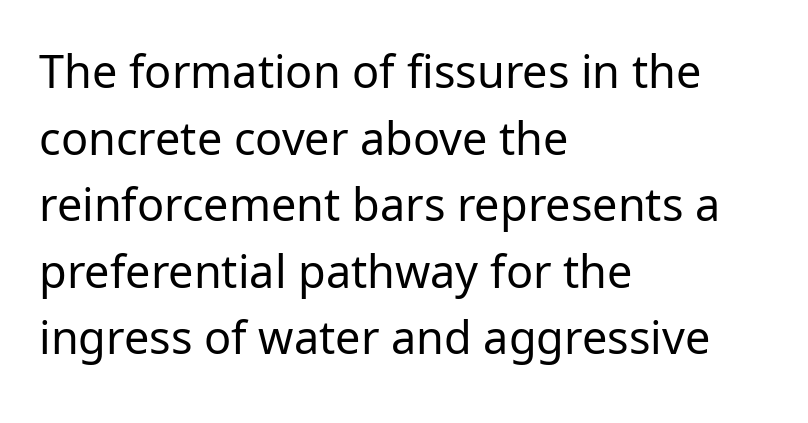
{"serif": "no", "italic": "no", "bold": "no", "weight": "regular", "width": "normal", "stroke_contrast": "low", "x_height": "medium", "monospaced": "no", "underline": "no", "align": "left", "line_spacing": "normal", "line_spacing_ratio": 1.48, "letter_spacing": "normal", "letter_spacing_em": 0.0, "glyph_px": 45}
